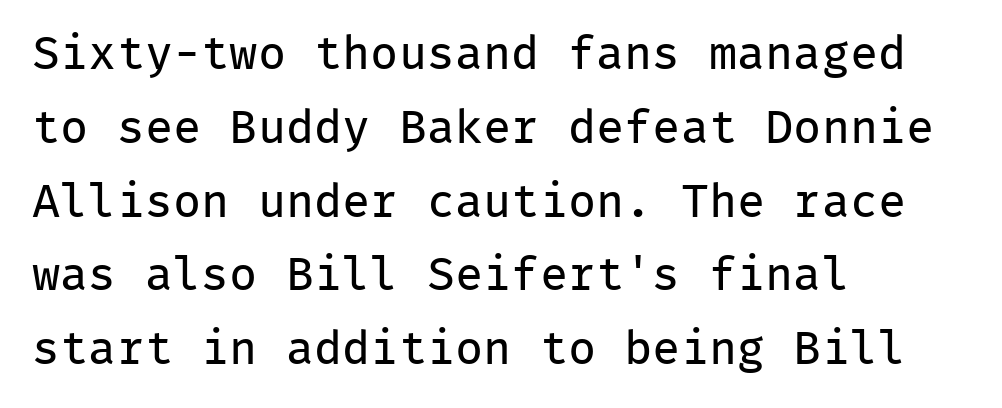
Q: Is the text bold? A: No.
Q: Is the text italic (slanted)? A: No, it is upright.
Q: Is the typeface a serif or a sans-serif typeface? A: Sans-serif.
Q: Is the text underlined? A: No.
Q: How is the paragraph aligned? A: Left-aligned.
Q: Is the spacing between letters normal or unusually wide? A: Normal.
Q: Is the spacing between lines tight, normal or loose? A: Normal.
Q: Width (condensed, normal, or wide)? A: Normal.
Q: Stroke contrast? A: Low.
Q: x-height? A: Medium.
Q: Monospaced? A: Yes.
